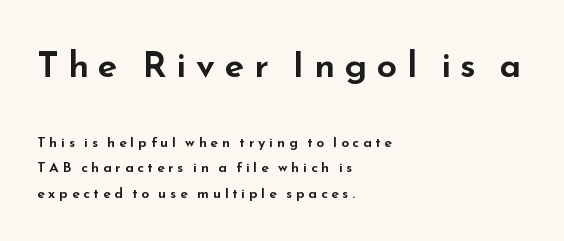
{"serif": "no", "italic": "no", "width": "wide", "stroke_contrast": "low", "x_height": "small", "monospaced": "no", "underline": "no", "align": "left", "line_spacing_ratio": 1.81, "letter_spacing": "wide", "letter_spacing_em": 0.27, "larger_block": "first", "size_ratio": 2.57, "glyph_px": 36}
